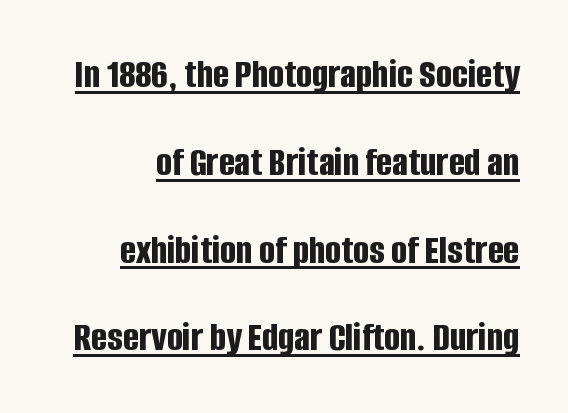
{"serif": "no", "italic": "no", "bold": "yes", "weight": "bold", "width": "condensed", "stroke_contrast": "low", "x_height": "large", "monospaced": "no", "underline": "yes", "align": "right", "line_spacing": "loose", "line_spacing_ratio": 2.09, "letter_spacing": "normal", "letter_spacing_em": 0.0, "glyph_px": 42}
